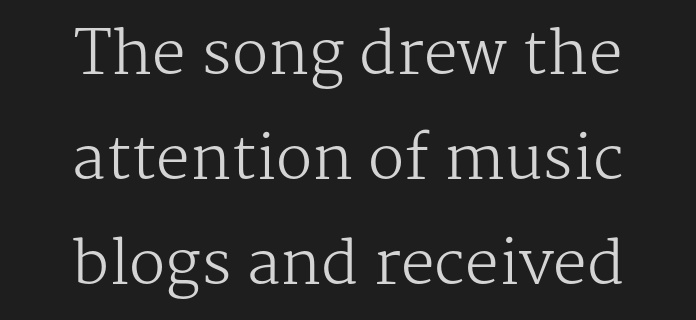
The whitespace from short lines is split evenly between both sides. Caption: face not bold, strokes unweighted. This rendering leaves character spacing at its baseline value. Check where the strokes stop: tiny serifs finish them off.
